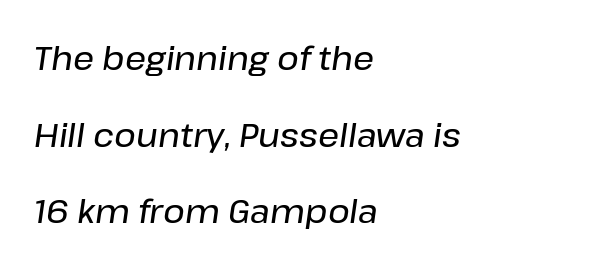
Leading: increased. Every character sits at an angle, as italics do. Students, note that the glyphs here touch the page at normal intervals. Spacing verdict: proportional, widths tailored to each character. Horizontal alignment here is leftward, the default for most running prose.
